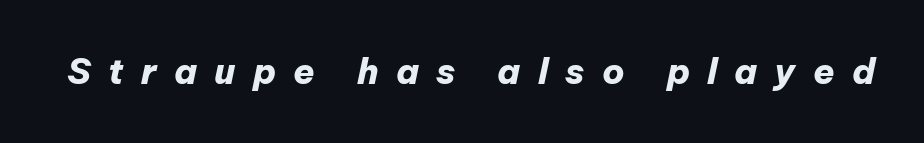
Q: Is the text bold? A: Yes.
Q: Is the text italic (slanted)? A: Yes, it leans right by about 12 degrees.
Q: Is the text underlined? A: No.
Q: Is the spacing between letters normal or unusually wide? A: Unusually wide.
Q: Width (condensed, normal, or wide)? A: Normal.
Q: Stroke contrast? A: Low.
Q: x-height? A: Medium.
Q: Monospaced? A: No.
